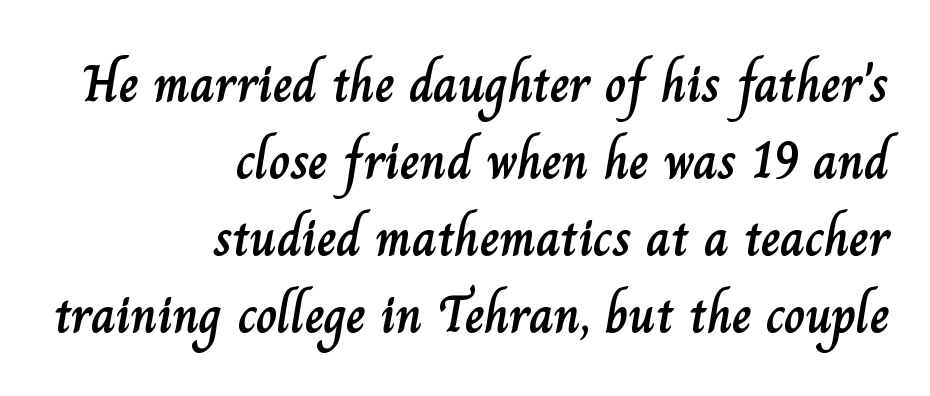
Q: Is the text italic (slanted)? A: Yes.
Q: Is the text underlined? A: No.
Q: How is the paragraph aligned? A: Right-aligned.
Q: Is the spacing between letters normal or unusually wide? A: Normal.
Q: Is the spacing between lines tight, normal or loose? A: Normal.
Q: Width (condensed, normal, or wide)? A: Normal.
Q: Stroke contrast? A: Low.
Q: x-height? A: Small.
Q: Monospaced? A: No.
